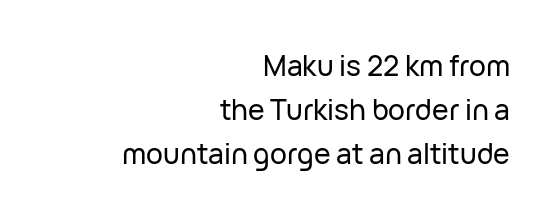
{"serif": "no", "italic": "no", "width": "normal", "stroke_contrast": "low", "x_height": "medium", "monospaced": "no", "underline": "no", "align": "right", "line_spacing": "normal", "line_spacing_ratio": 1.57, "letter_spacing": "normal", "letter_spacing_em": 0.0, "glyph_px": 28}
